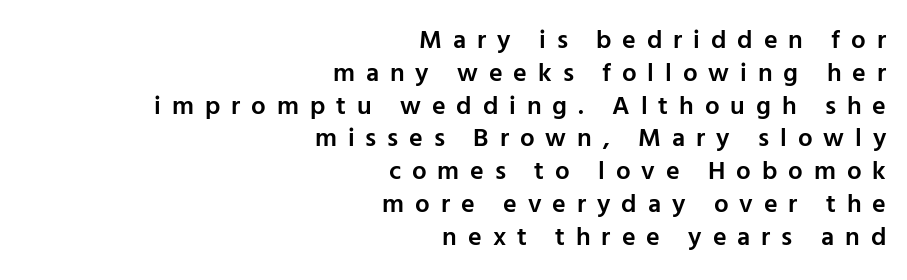
A fair bit of extra ink — the face is semibold, not bold. The leading is moderate, giving the passage an even texture. Words float on clear page, feet unadorned. Posture: vertical. These lines stack with their right ends in a neat column.
